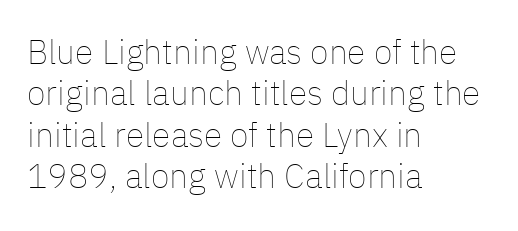
The specimen reads as upright at a glance. Which margin do the lines hug? The left one — the right edge is uneven. Think standard paragraph weight, or any step lighter than that. Honestly, the letter spacing is just normal — you wouldn't notice it. Bare-footed words on every line.
